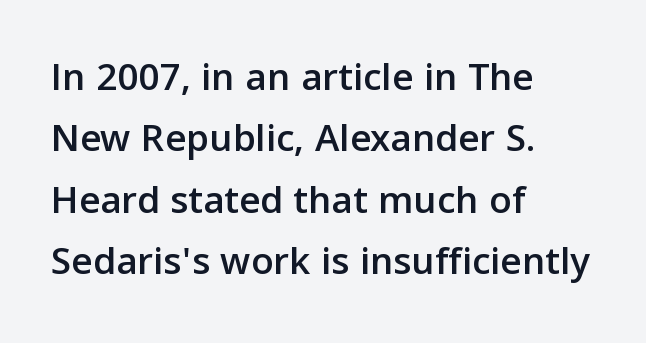
Q: Is the text italic (slanted)? A: No, it is upright.
Q: Is the typeface a serif or a sans-serif typeface? A: Sans-serif.
Q: Is the text underlined? A: No.
Q: How is the paragraph aligned? A: Left-aligned.
Q: Is the spacing between letters normal or unusually wide? A: Normal.
Q: Is the spacing between lines tight, normal or loose? A: Normal.
Q: Width (condensed, normal, or wide)? A: Normal.
Q: Stroke contrast? A: Low.
Q: x-height? A: Medium.
Q: Monospaced? A: No.
